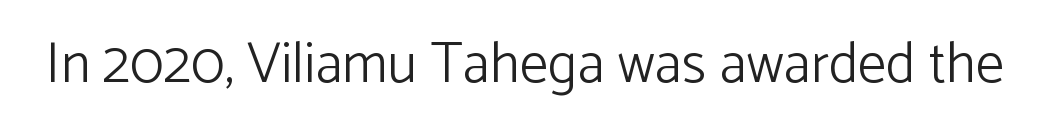
Q: Is the text bold? A: No.
Q: Is the text italic (slanted)? A: No, it is upright.
Q: Is the typeface a serif or a sans-serif typeface? A: Sans-serif.
Q: Is the text underlined? A: No.
Q: Is the spacing between letters normal or unusually wide? A: Normal.
Q: Width (condensed, normal, or wide)? A: Normal.
Q: Stroke contrast? A: Low.
Q: x-height? A: Medium.
Q: Monospaced? A: No.
